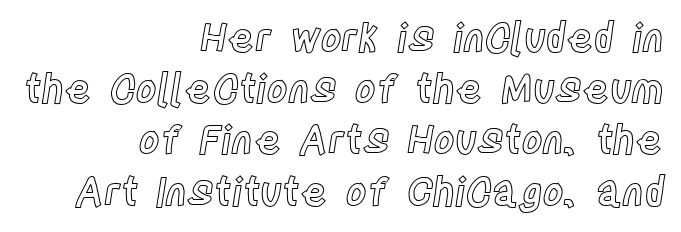
Q: Is the text italic (slanted)? A: Yes.
Q: Is the text underlined? A: No.
Q: How is the paragraph aligned? A: Right-aligned.
Q: Is the spacing between letters normal or unusually wide? A: Normal.
Q: Is the spacing between lines tight, normal or loose? A: Normal.
Q: Width (condensed, normal, or wide)? A: Condensed.
Q: x-height? A: Large.
Q: Monospaced? A: No.
